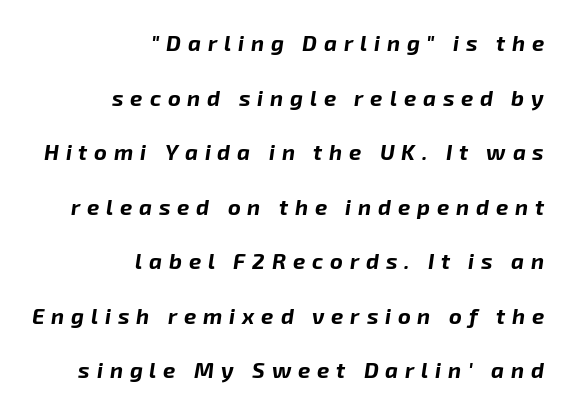
Q: Is the text bold? A: Yes.
Q: Is the text italic (slanted)? A: Yes, it leans right by about 8 degrees.
Q: Is the text underlined? A: No.
Q: How is the paragraph aligned? A: Right-aligned.
Q: Is the spacing between letters normal or unusually wide? A: Unusually wide.
Q: Is the spacing between lines tight, normal or loose? A: Loose.
